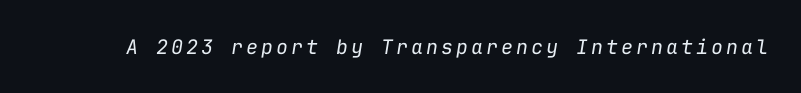
Q: Is the text bold? A: No.
Q: Is the text italic (slanted)? A: Yes, it leans right by about 9 degrees.
Q: Is the text underlined? A: No.
